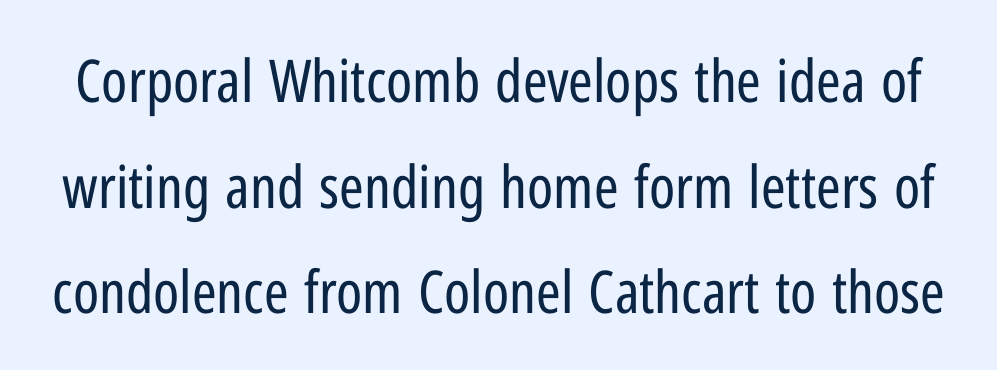
{"serif": "no", "italic": "no", "bold": "no", "weight": "regular", "width": "condensed", "stroke_contrast": "low", "x_height": "medium", "monospaced": "no", "underline": "no", "line_spacing_ratio": 1.79, "letter_spacing": "normal", "letter_spacing_em": 0.0, "glyph_px": 59}
